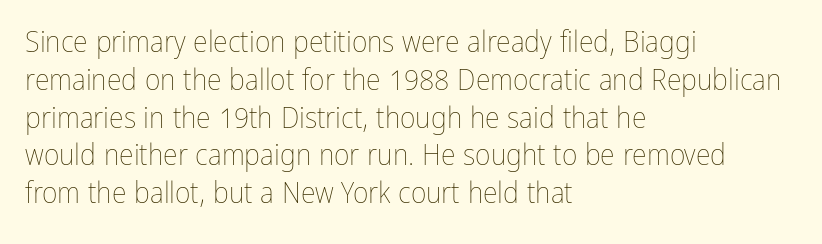
{"italic": "no", "bold": "no", "weight": "thin", "width": "condensed", "stroke_contrast": "low", "x_height": "medium", "monospaced": "no", "underline": "no", "align": "left", "line_spacing": "normal", "line_spacing_ratio": 1.26, "letter_spacing": "normal", "letter_spacing_em": 0.0, "glyph_px": 30}
